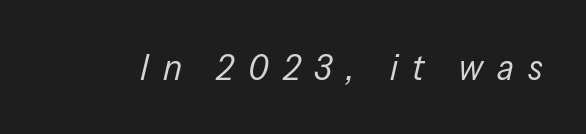
The area under the type is left untouched. Display-style spreading of the glyphs; the letterfit is very open. Observe the lean: these are italic letterforms. Note the varied advance widths — an 'i' is clearly narrower than an 'm'.
